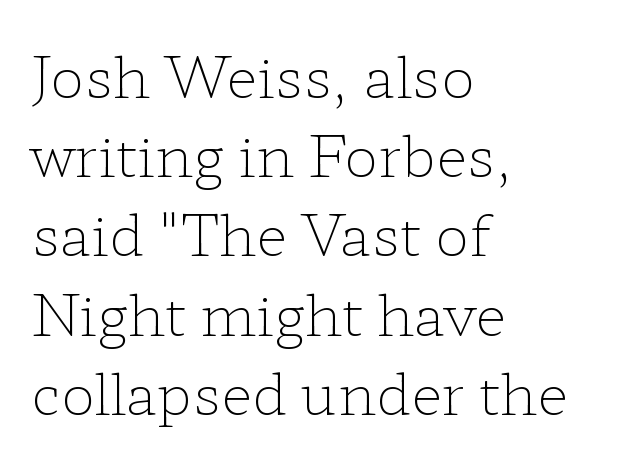
The image shows 57 px light, wide serif type, upright; set left-aligned, normal line spacing (1.39x), normal letter spacing, not underlined; low stroke contrast and a medium x-height.
